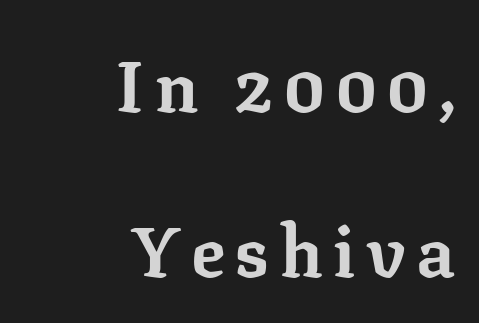
The image shows 71 px bold serif type, upright; set right-aligned, loose line spacing (2.32x), not underlined; low stroke contrast and a medium x-height.
